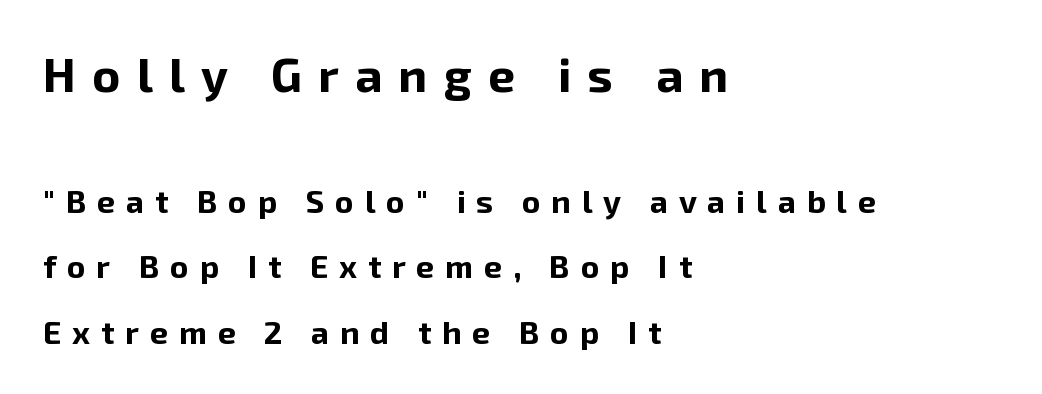
The image shows 48 px bold sans-serif type, upright; set left-aligned, loose line spacing (2.05x), unusually wide letter spacing (+0.34 em), not underlined; the first (top) block is 1.5x larger; low stroke contrast and a medium x-height.
